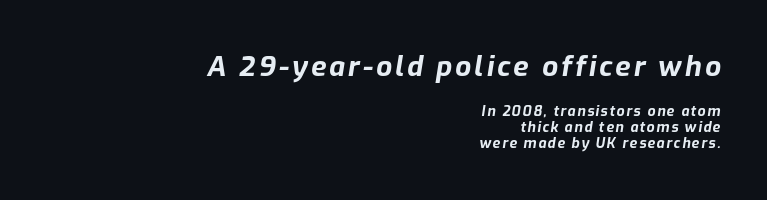
The font is running at its bold setting. A student would call this right alignment; a typographer would say flush right, rag left. Character widths vary here, with narrow letters taking less room than wide ones. Compared with ordinary roman type, these characters are visibly tilted. The glyphs are unaccompanied by any horizontal stroke below them.
